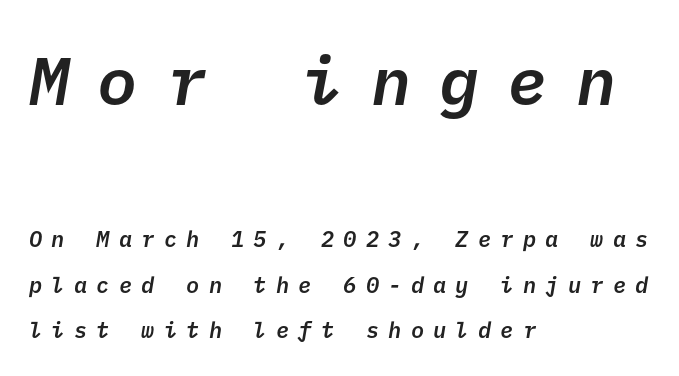
{"serif": "no", "bold": "semi", "weight": "semibold", "width": "normal", "stroke_contrast": "low", "x_height": "medium", "underline": "no", "align": "left", "line_spacing": "loose", "line_spacing_ratio": 2.08, "letter_spacing": "wide", "letter_spacing_em": 0.42, "larger_block": "first", "size_ratio": 3.05, "glyph_px": 67}
